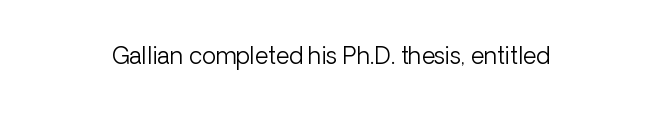
{"italic": "no", "bold": "no", "underline": "no", "letter_spacing": "normal", "letter_spacing_em": 0.0, "glyph_px": 23}
